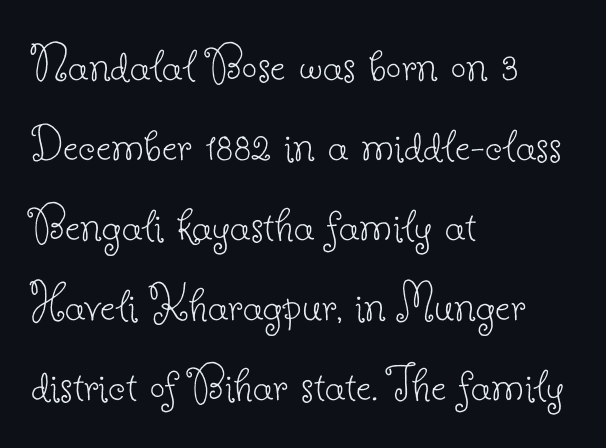
The image shows 54 px thin serif type, upright; set left-aligned, normal line spacing (1.48x), normal letter spacing, not underlined; low stroke contrast and a small x-height.
